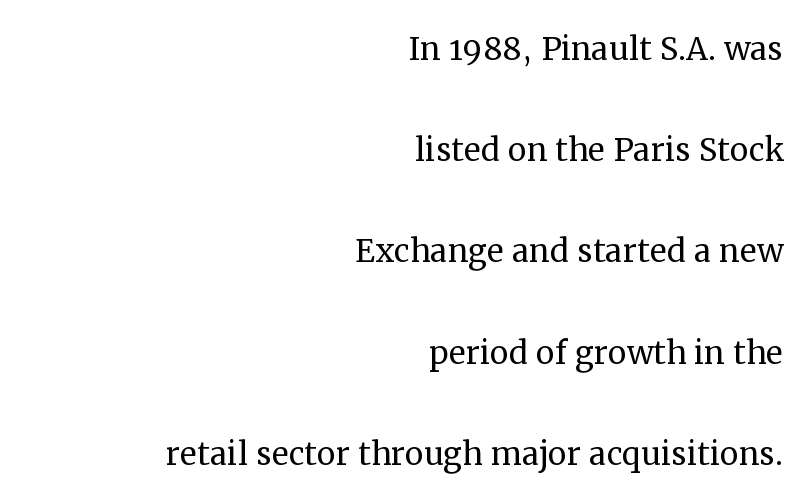
Q: Is the text bold? A: No.
Q: Is the text italic (slanted)? A: No, it is upright.
Q: Is the typeface a serif or a sans-serif typeface? A: Serif.
Q: Is the text underlined? A: No.
Q: How is the paragraph aligned? A: Right-aligned.
Q: Is the spacing between letters normal or unusually wide? A: Normal.
Q: Is the spacing between lines tight, normal or loose? A: Loose.
Q: Width (condensed, normal, or wide)? A: Normal.
Q: Stroke contrast? A: Medium.
Q: x-height? A: Medium.
Q: Monospaced? A: No.
